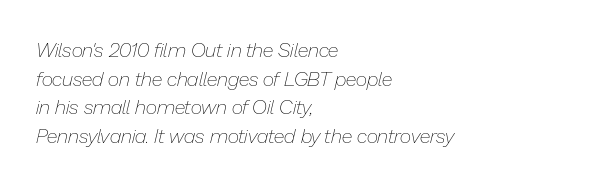
Every row of glyphs begins at an identical x-position on the left. The block of text has a typical density, with ordinary space between rows. On a weight scale, this lands at 450 or below. Between one letter and the next there's only the usual sliver of space. The font's italic variant was chosen for this text. Any mark beneath the type? The region is blank.
